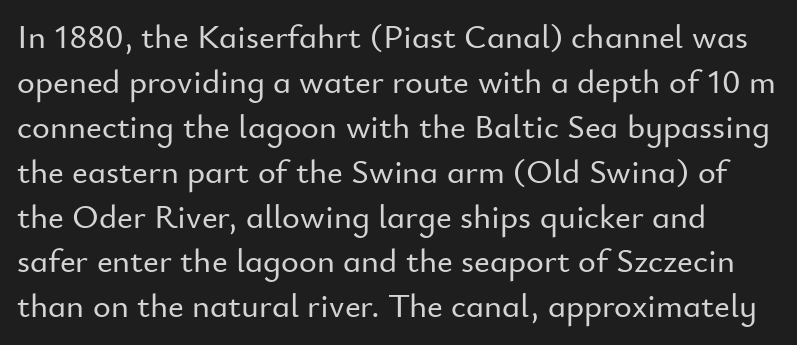
Q: Is the text italic (slanted)? A: No, it is upright.
Q: Is the typeface a serif or a sans-serif typeface? A: Sans-serif.
Q: Is the text underlined? A: No.
Q: Is the spacing between letters normal or unusually wide? A: Normal.
Q: Is the spacing between lines tight, normal or loose? A: Normal.
Q: Width (condensed, normal, or wide)? A: Normal.
Q: Stroke contrast? A: Low.
Q: x-height? A: Small.
Q: Monospaced? A: No.
